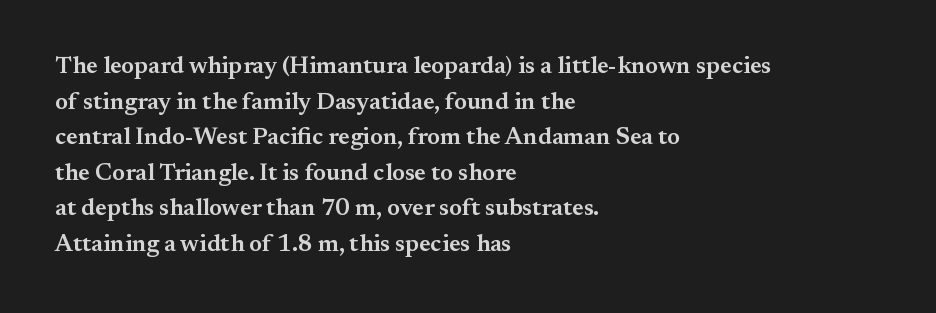
Q: Is the text bold? A: Semi-bold.
Q: Is the text italic (slanted)? A: No, it is upright.
Q: Is the text underlined? A: No.
Q: How is the paragraph aligned? A: Left-aligned.
Q: Is the spacing between letters normal or unusually wide? A: Normal.
Q: Is the spacing between lines tight, normal or loose? A: Normal.
